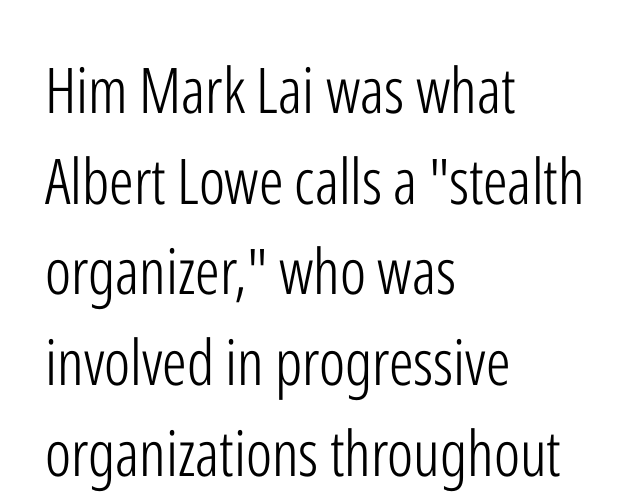
Q: Is the text bold? A: No.
Q: Is the text italic (slanted)? A: No, it is upright.
Q: Is the typeface a serif or a sans-serif typeface? A: Sans-serif.
Q: Is the text underlined? A: No.
Q: How is the paragraph aligned? A: Left-aligned.
Q: Is the spacing between letters normal or unusually wide? A: Normal.
Q: Is the spacing between lines tight, normal or loose? A: Normal.
Q: Width (condensed, normal, or wide)? A: Condensed.
Q: Stroke contrast? A: Low.
Q: x-height? A: Medium.
Q: Monospaced? A: No.
